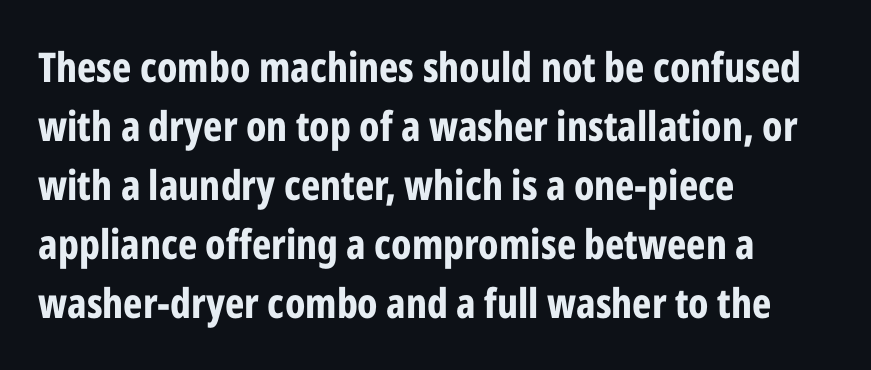
{"serif": "no", "italic": "no", "bold": "yes", "weight": "bold", "width": "condensed", "stroke_contrast": "low", "x_height": "medium", "monospaced": "no", "underline": "no", "align": "left", "line_spacing": "normal", "line_spacing_ratio": 1.44, "letter_spacing": "normal", "letter_spacing_em": 0.0, "glyph_px": 41}
